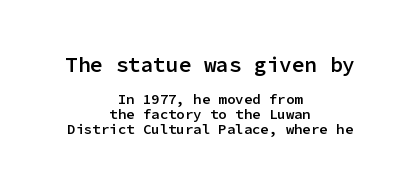
The paragraph shown floats in the horizontal middle. Nope, not italic — everything's standing straight. You get the large type first, then a drop to smaller type. Bare-footed words on every line.
